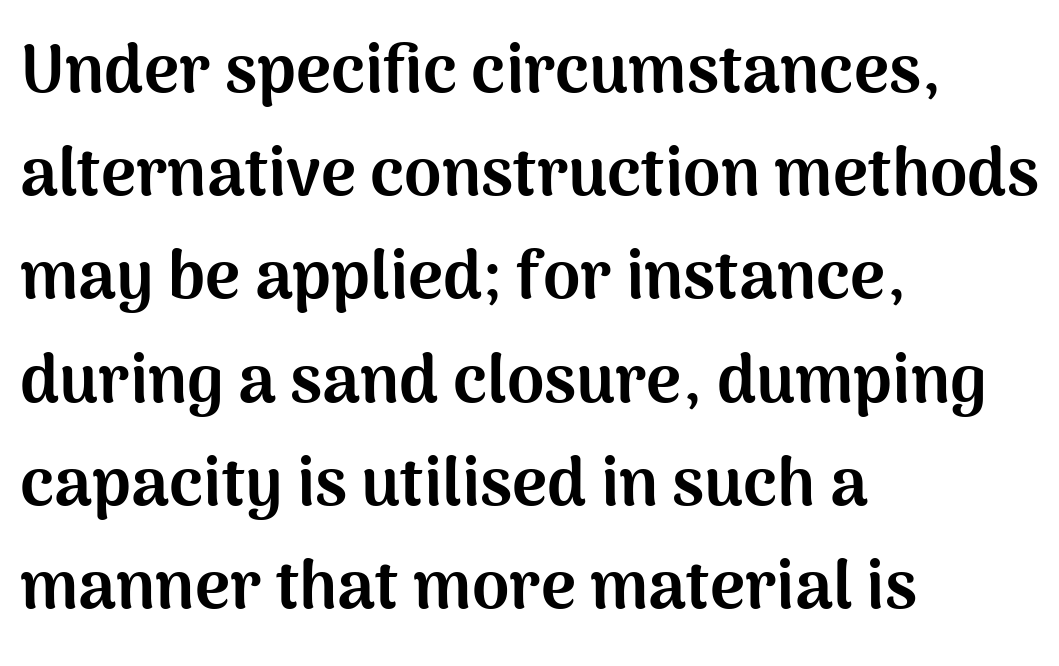
{"serif": "no", "italic": "no", "bold": "yes", "weight": "bold", "width": "normal", "stroke_contrast": "medium", "x_height": "medium", "monospaced": "no", "underline": "no", "align": "left", "line_spacing": "normal", "line_spacing_ratio": 1.54, "letter_spacing": "normal", "letter_spacing_em": 0.0, "glyph_px": 67}
